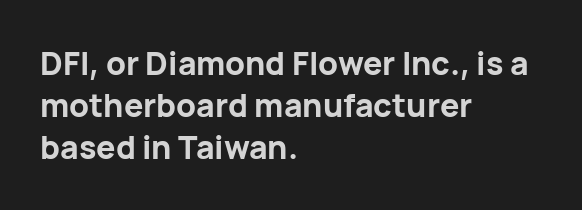
{"serif": "no", "italic": "no", "bold": "yes", "weight": "bold", "width": "normal", "stroke_contrast": "low", "x_height": "medium", "monospaced": "no", "underline": "no", "align": "left", "line_spacing": "normal", "line_spacing_ratio": 1.32, "letter_spacing": "normal", "letter_spacing_em": 0.0, "glyph_px": 32}
